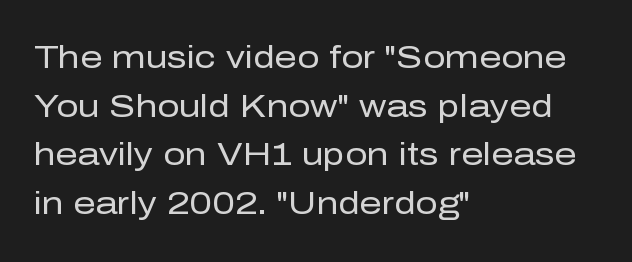
The image shows 31 px regular-weight sans-serif type, upright; set left-aligned, normal line spacing (1.57x), normal letter spacing, not underlined; low stroke contrast and a medium x-height.
